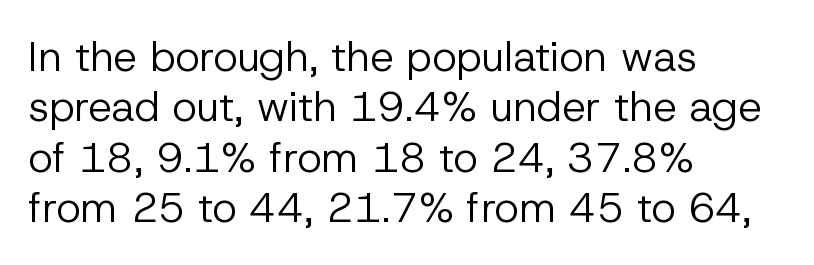
The image shows 42 px regular-weight sans-serif type, upright; set left-aligned, line spacing 1.2x, normal letter spacing, not underlined; low stroke contrast and a medium x-height.
